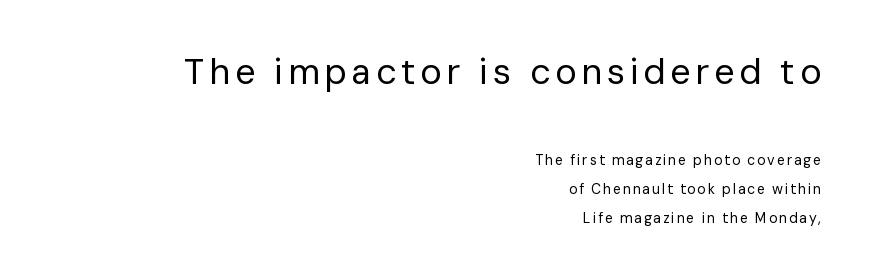
Q: Is the text bold? A: No.
Q: Is the text italic (slanted)? A: No, it is upright.
Q: Is the typeface a serif or a sans-serif typeface? A: Sans-serif.
Q: Is the text underlined? A: No.
Q: How is the paragraph aligned? A: Right-aligned.
Q: Is the spacing between lines tight, normal or loose? A: Loose.
Q: Which block of text is set in a larger size, the first (top) or the second (bottom)? A: The first (top) one.
Q: Width (condensed, normal, or wide)? A: Normal.
Q: Stroke contrast? A: Low.
Q: x-height? A: Medium.
Q: Monospaced? A: No.
